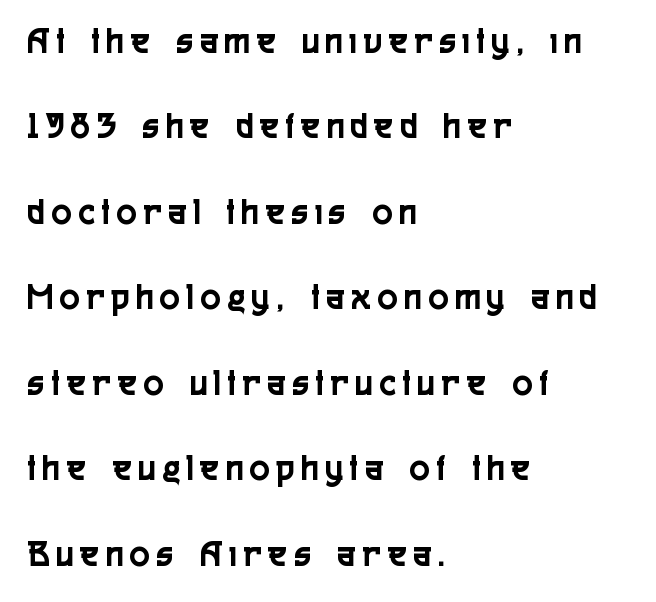
The image shows 37 px condensed sans-serif type, upright; set left-aligned, loose line spacing (2.31x), unusually wide letter spacing (+0.2 em), not underlined; a medium x-height.
